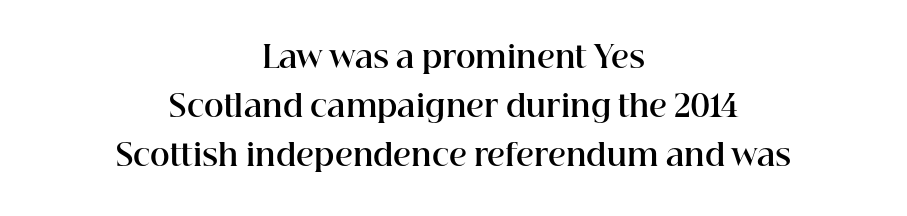
{"serif": "yes", "italic": "no", "bold": "yes", "weight": "bold", "width": "normal", "stroke_contrast": "high", "x_height": "medium", "monospaced": "no", "underline": "no", "align": "center", "line_spacing": "normal", "line_spacing_ratio": 1.63, "letter_spacing": "normal", "letter_spacing_em": 0.0, "glyph_px": 30}
